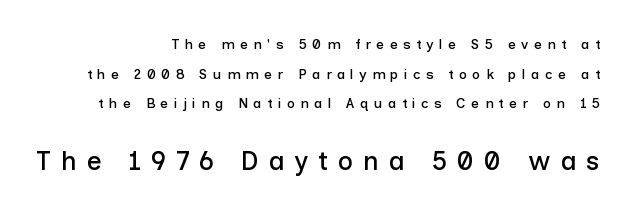
Honestly, the rows look like they've been pulled way apart. Horizontally, the lines are justified to the trailing edge only. Visually, the bottom section dominates because its glyphs are scaled up. The string is rendered with underlining switched off. Notice how the stems are strictly vertical — no italics here. Substantial extra tracking has been applied to these lines.
